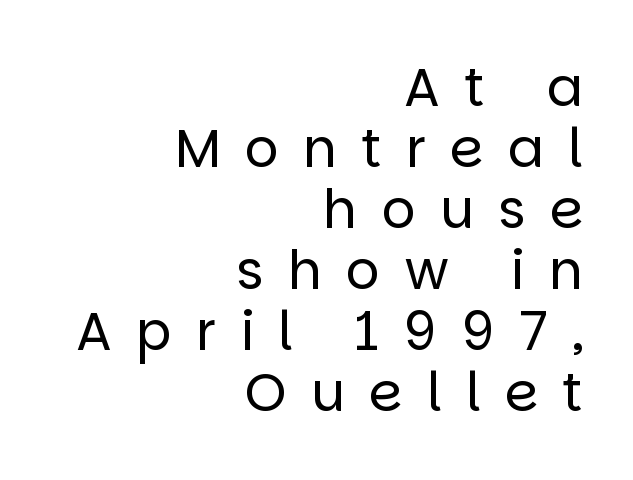
No feet cap the strokes, marking this as sans-serif type. Each stroke keeps to a modest, everyday thickness or less. Quick note: underline off. In terms of letterspacing, this is a distinctly airy, spread setting. The passage is arranged like a letterhead date or caption credit — flush right.
